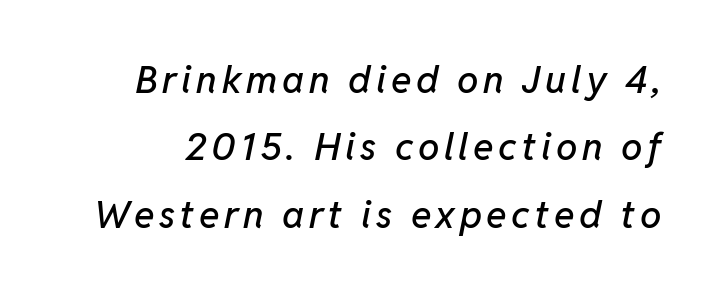
Q: Is the text italic (slanted)? A: Yes, it leans right by about 11 degrees.
Q: Is the text underlined? A: No.
Q: Width (condensed, normal, or wide)? A: Normal.
Q: Stroke contrast? A: Low.
Q: x-height? A: Medium.
Q: Monospaced? A: No.
